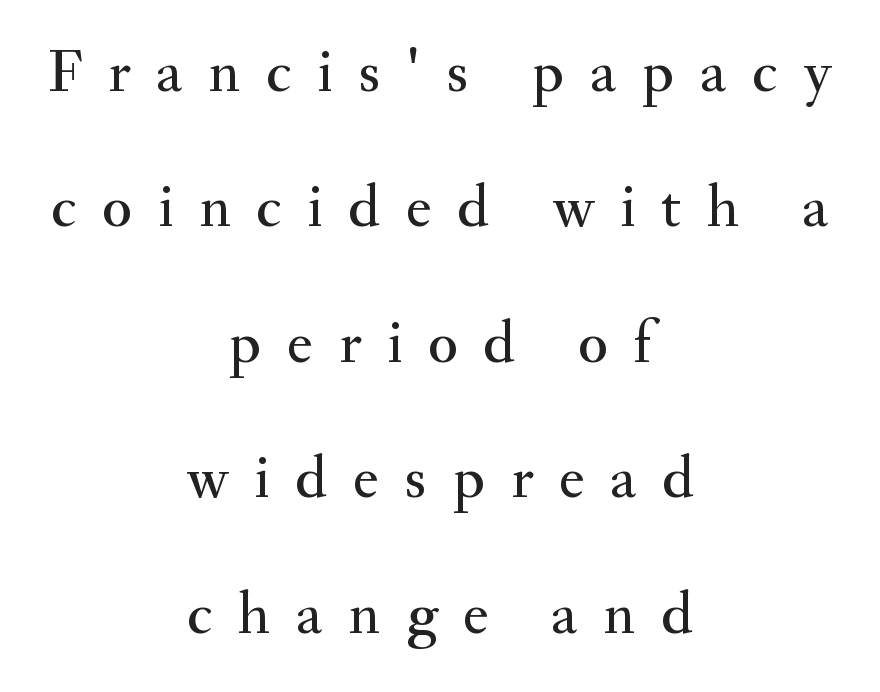
Q: Is the text italic (slanted)? A: No, it is upright.
Q: Is the typeface a serif or a sans-serif typeface? A: Serif.
Q: Is the text underlined? A: No.
Q: How is the paragraph aligned? A: Centered.
Q: Is the spacing between letters normal or unusually wide? A: Unusually wide.
Q: Is the spacing between lines tight, normal or loose? A: Loose.
Q: Width (condensed, normal, or wide)? A: Normal.
Q: Stroke contrast? A: Medium.
Q: x-height? A: Small.
Q: Monospaced? A: No.
